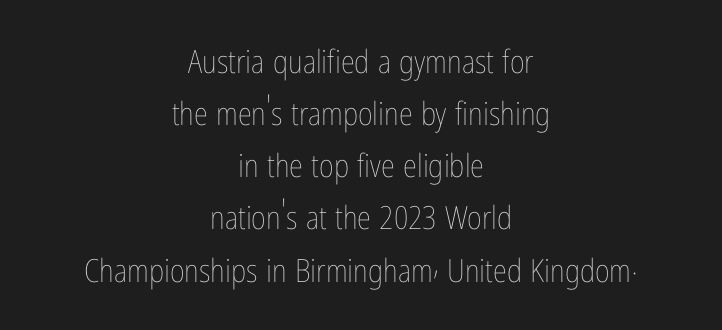
The image shows 32 px thin, condensed type, upright; set centered, normal line spacing (1.63x), normal letter spacing, not underlined; low stroke contrast and a medium x-height.
